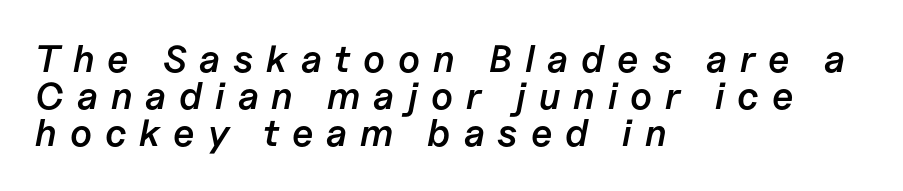
{"italic": "yes", "lean": "right", "slant_degrees": 11, "bold": "semi", "weight": "semibold", "width": "normal", "stroke_contrast": "low", "x_height": "medium", "monospaced": "no", "underline": "no", "align": "left", "line_spacing": "tight", "line_spacing_ratio": 0.98, "letter_spacing": "wide", "letter_spacing_em": 0.34, "glyph_px": 38}
